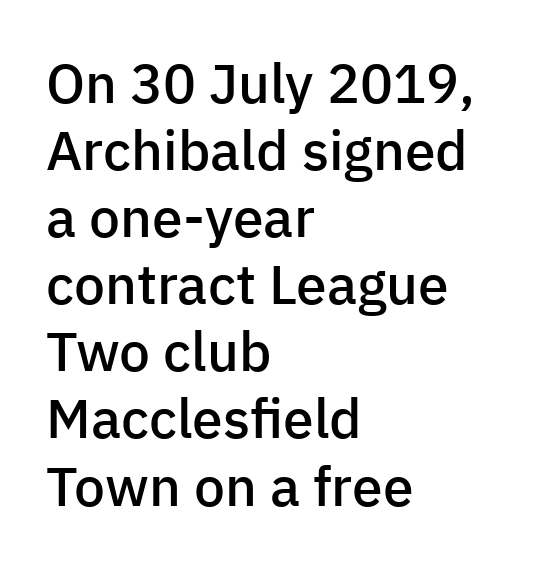
Q: Is the text bold? A: Semi-bold.
Q: Is the text italic (slanted)? A: No, it is upright.
Q: Is the typeface a serif or a sans-serif typeface? A: Sans-serif.
Q: Is the text underlined? A: No.
Q: How is the paragraph aligned? A: Left-aligned.
Q: Is the spacing between letters normal or unusually wide? A: Normal.
Q: Width (condensed, normal, or wide)? A: Normal.
Q: Stroke contrast? A: Low.
Q: x-height? A: Medium.
Q: Monospaced? A: No.
